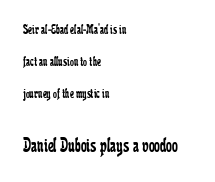
Q: Is the text bold? A: No.
Q: Is the text italic (slanted)? A: No, it is upright.
Q: Is the text underlined? A: No.
Q: How is the paragraph aligned? A: Left-aligned.
Q: Is the spacing between letters normal or unusually wide? A: Normal.
Q: Is the spacing between lines tight, normal or loose? A: Loose.
Q: Which block of text is set in a larger size, the first (top) or the second (bottom)? A: The second (bottom) one.
